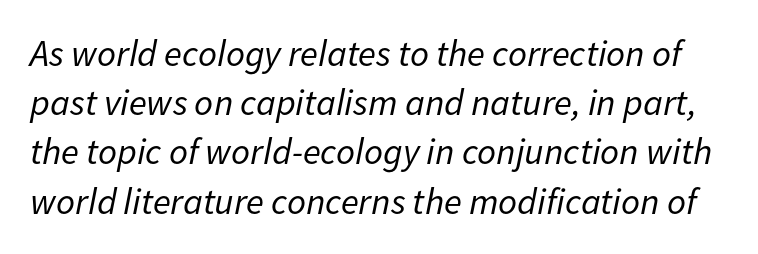
Lines of text with bare space underneath. Default kerning and tracking; the words read as compact shapes. The rendering applies a slant to the glyphs. Regarding leading, the lines here are spaced in the standard way.
